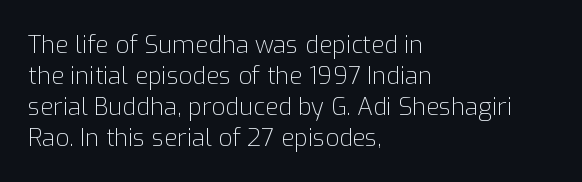
Q: Is the text bold? A: No.
Q: Is the text italic (slanted)? A: No, it is upright.
Q: Is the text underlined? A: No.
Q: How is the paragraph aligned? A: Left-aligned.
Q: Is the spacing between letters normal or unusually wide? A: Normal.
Q: Is the spacing between lines tight, normal or loose? A: Normal.
